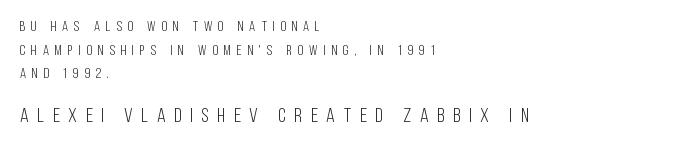
The image shows 20 px text type, upright; set left-aligned, normal line spacing (1.69x), unusually wide letter spacing (+0.43 em), not underlined; the second (bottom) block is 1.43x larger.
